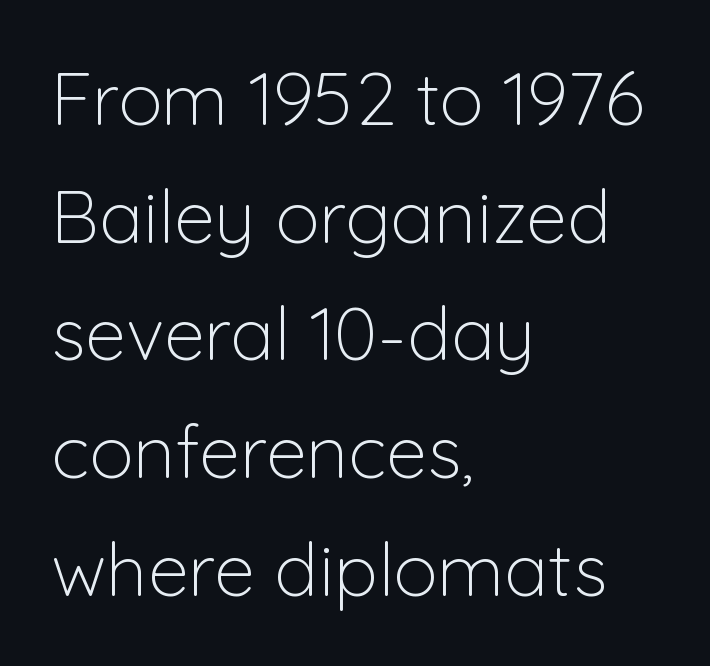
The image shows 74 px light sans-serif type, upright; set left-aligned, normal line spacing (1.59x), normal letter spacing, not underlined; low stroke contrast and a medium x-height.
